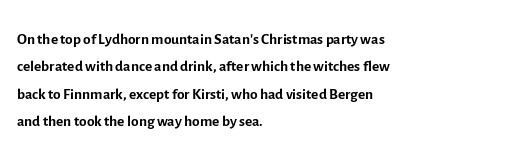
{"italic": "no", "bold": "no", "underline": "no", "align": "left", "line_spacing_ratio": 1.24, "letter_spacing": "normal", "letter_spacing_em": 0.0, "glyph_px": 22}
